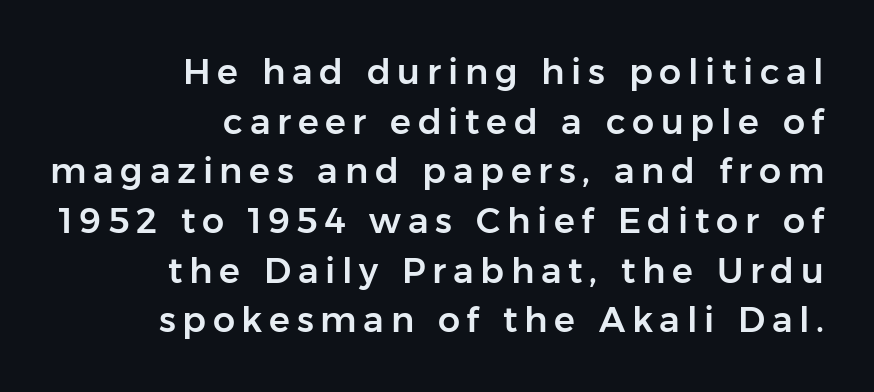
In terms of letterform style, serifs are entirely absent. Every stem runs plumb, perpendicular to the baseline. Does the copy run flush right? Yes — the right margin is perfectly even. Check the space under the baseline: it is left empty.
